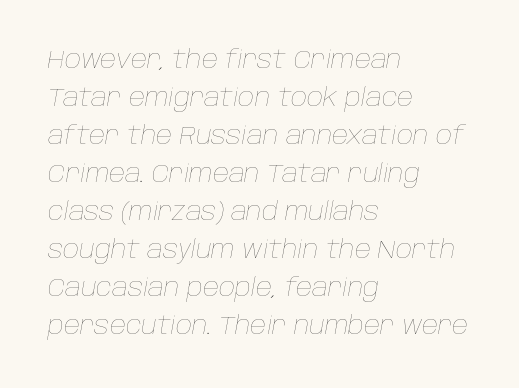
The cut favours lightness, reaching ordinary text weight at its darkest. Notice how the stems are inclined rather than vertical — that's the hallmark of italics. Does the copy run flush right? No — it runs flush left. This rendering leaves character spacing at its baseline value. Glance below the letters and you will spot only blank space.
